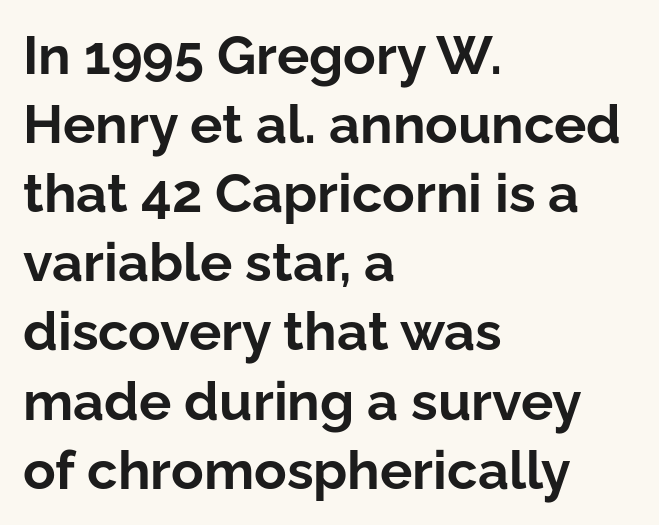
The image shows 54 px bold sans-serif type, upright; set left-aligned, normal line spacing (1.28x), normal letter spacing, not underlined; low stroke contrast and a medium x-height.
